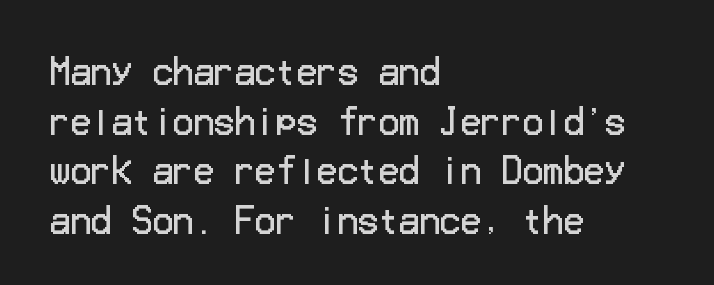
The image shows 34 px regular-weight sans-serif type, upright; set left-aligned, normal line spacing (1.46x), normal letter spacing, not underlined; low stroke contrast and a medium x-height.
